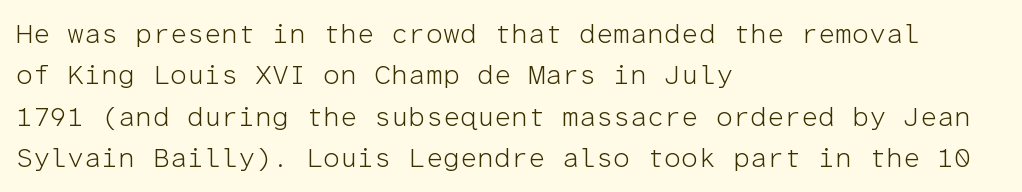
In terms of leading, this rendering sits right in the middle. The lettering stays uniformly vertical, giving the passage a roman look. Decoration check: the copy has no underline. The passage shown is not bold in any degree. How are the letters spaced? Ordinarily, with no added tracking.
